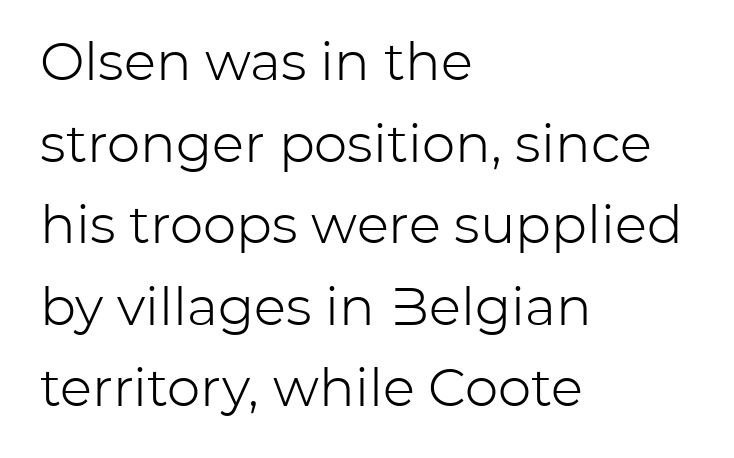
Heft: none added — not bold. Horizontally, the lines are justified to the leading edge only. Caption: standard tracking, unaltered. Typographically, this falls in the sans-serif category. Looks like regular typesetting: each glyph gets only the width it needs.
